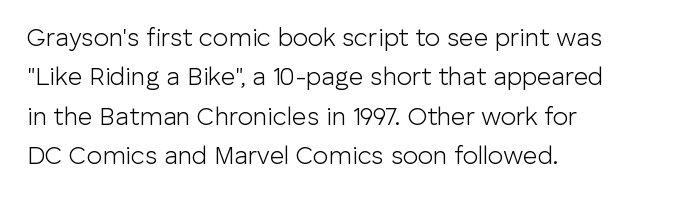
The image shows 25 px text type, upright; set left-aligned, normal line spacing (1.58x), normal letter spacing, not underlined.
